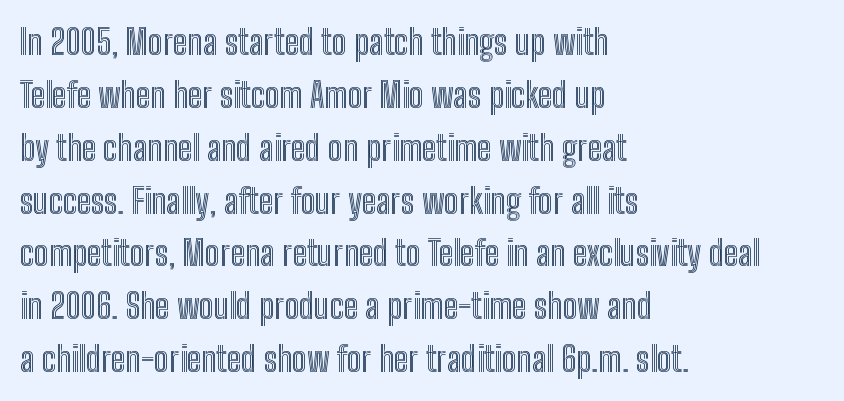
The foot of each line stays bare and open. Observe the ordinary spacing: letters are neighbours, not strangers. These lines are rendered in a variable-pitch font. Each new line begins a customary step beneath the previous one. Visually the block forms a straight wall on the left and a jagged coastline on the right. Is there any slant? The stems are plumb.
